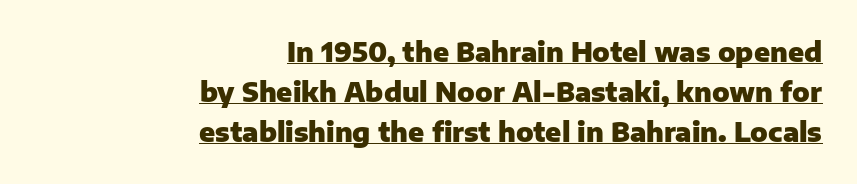
The letters stand upright; this is a roman face. Its strokes are broad and dark, the hallmark of bold type. A typesetter would call this zero additional tracking. Every row of glyphs terminates at an identical x-position on the right. The glyphs are accompanied by a horizontal stroke just below them.
